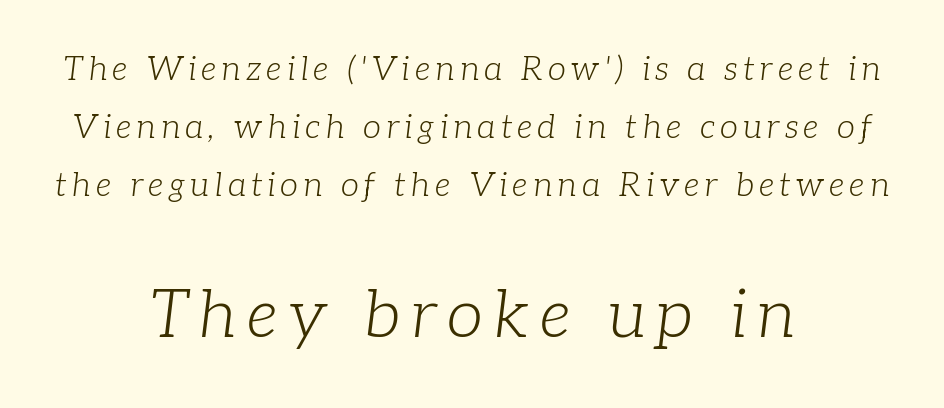
Q: Is the text bold? A: No.
Q: Is the text italic (slanted)? A: Yes, it leans right by about 7 degrees.
Q: Is the typeface a serif or a sans-serif typeface? A: Serif.
Q: Is the text underlined? A: No.
Q: How is the paragraph aligned? A: Centered.
Q: Which block of text is set in a larger size, the first (top) or the second (bottom)? A: The second (bottom) one.
Q: Width (condensed, normal, or wide)? A: Normal.
Q: Stroke contrast? A: Low.
Q: x-height? A: Medium.
Q: Monospaced? A: No.
